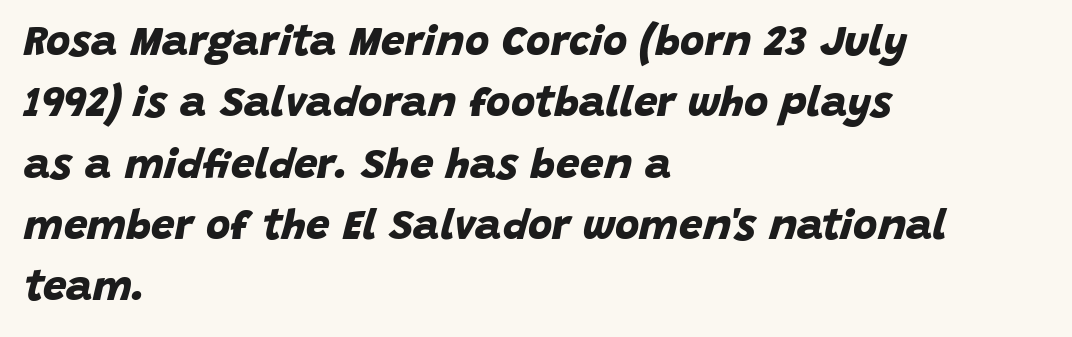
The image shows 42 px bold sans-serif type; set left-aligned, normal line spacing (1.46x), normal letter spacing, not underlined; low stroke contrast and a large x-height.
